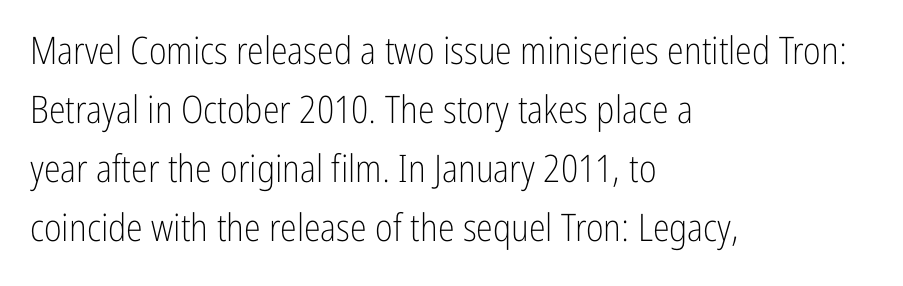
The image shows 38 px light, condensed sans-serif type, upright; set left-aligned, normal line spacing (1.55x), normal letter spacing, not underlined; low stroke contrast and a medium x-height.
